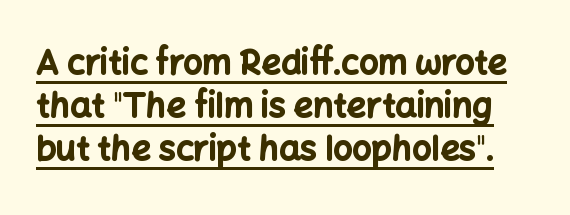
Q: Is the text bold? A: Yes.
Q: Is the text italic (slanted)? A: No, it is upright.
Q: Is the typeface a serif or a sans-serif typeface? A: Sans-serif.
Q: Is the text underlined? A: Yes.
Q: Is the spacing between letters normal or unusually wide? A: Normal.
Q: Is the spacing between lines tight, normal or loose? A: Normal.
Q: Width (condensed, normal, or wide)? A: Normal.
Q: Stroke contrast? A: Low.
Q: x-height? A: Medium.
Q: Monospaced? A: No.
